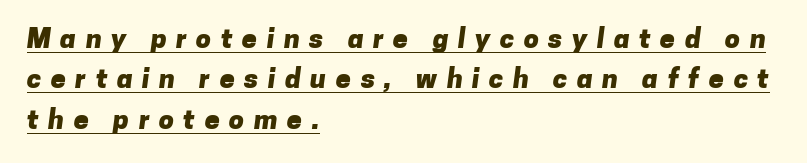
{"bold": "yes", "underline": "yes", "align": "left", "line_spacing": "normal", "line_spacing_ratio": 1.5, "letter_spacing": "wide", "letter_spacing_em": 0.35, "glyph_px": 27}
